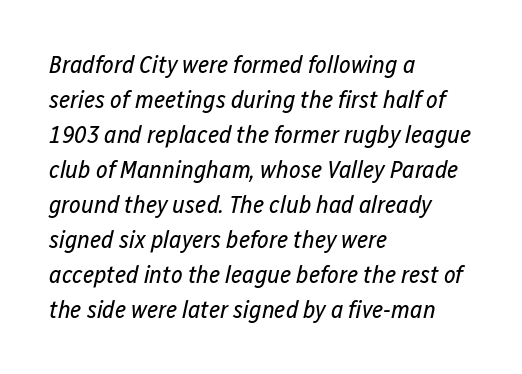
{"italic": "yes", "lean": "right", "slant_degrees": 12, "bold": "no", "underline": "no", "align": "left", "line_spacing": "normal", "line_spacing_ratio": 1.4, "letter_spacing": "normal", "letter_spacing_em": 0.0, "glyph_px": 25}
